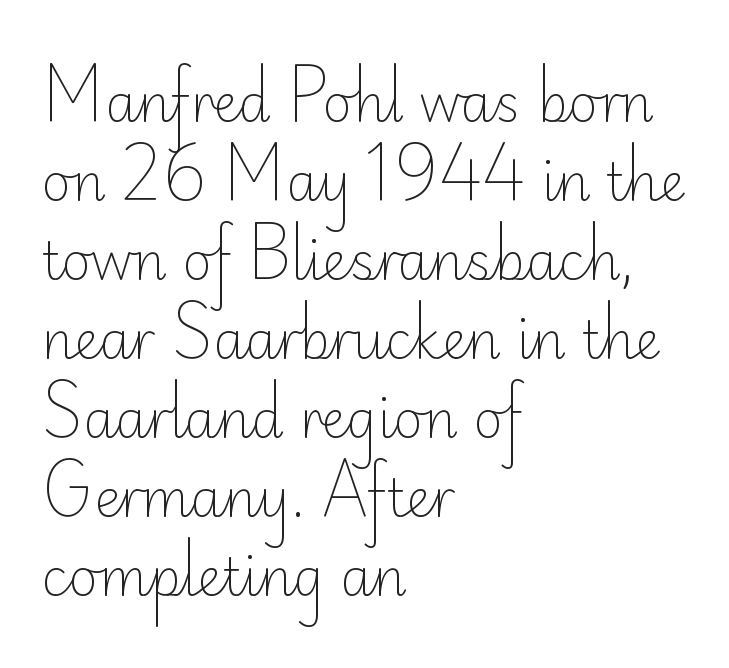
The image shows 51 px light sans-serif type, upright; set left-aligned, normal line spacing (1.55x), normal letter spacing, not underlined; low stroke contrast and a small x-height.
